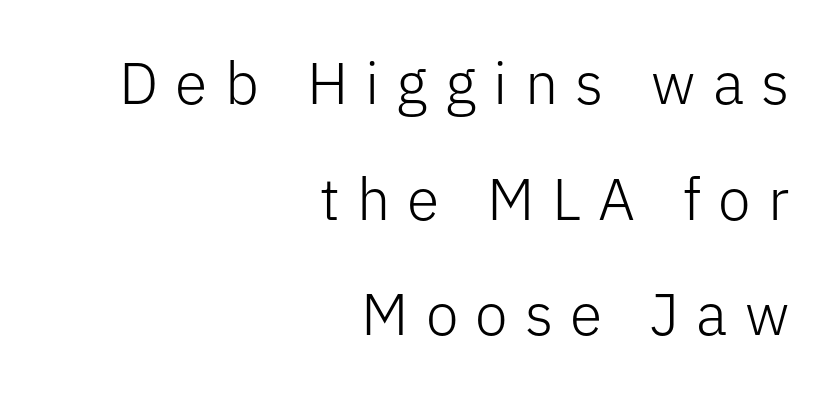
The image shows 59 px light sans-serif type, upright; set right-aligned, loose line spacing (1.96x), unusually wide letter spacing (+0.29 em), not underlined; low stroke contrast and a medium x-height.
